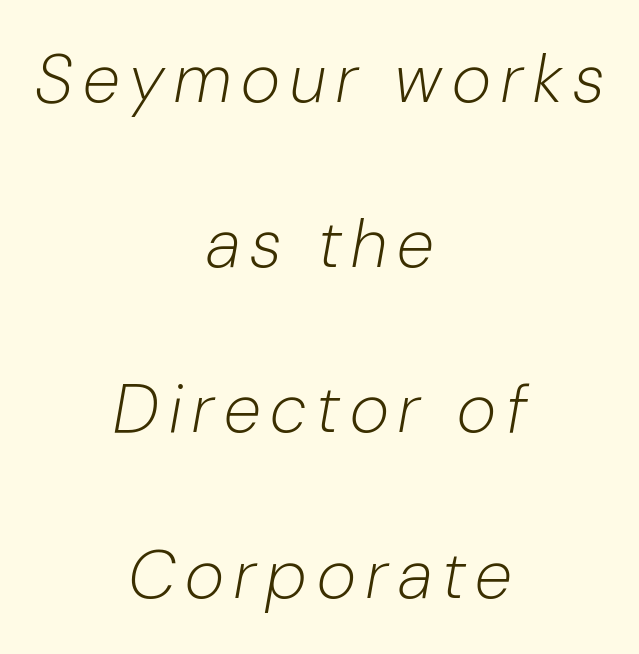
No extra ink here — the face is not bold. Vertically, the passage feels expansive, rows floating well apart. This sample is center-justified, so both line endings float freely. The space beneath each line is pristine and unruled. Does the lettering tilt? It does — this is italic. Do the characters align in a grid? No, the font is proportional.
